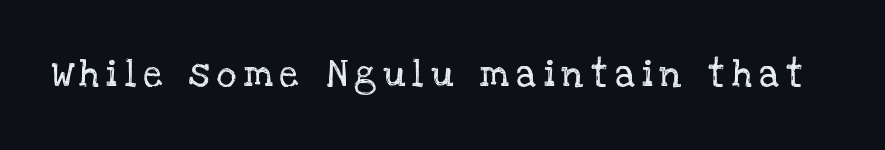
{"serif": "yes", "italic": "no", "bold": "no", "weight": "regular", "width": "normal", "stroke_contrast": "low", "x_height": "large", "monospaced": "no", "underline": "no", "glyph_px": 38}
